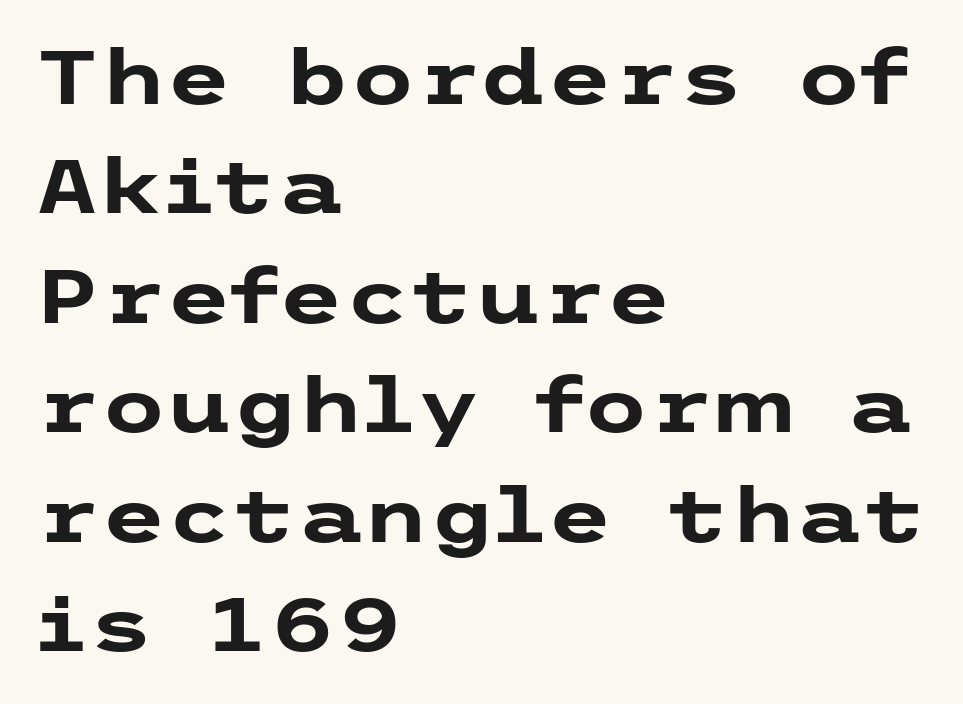
Q: Is the text bold? A: Yes.
Q: Is the text italic (slanted)? A: No, it is upright.
Q: Is the typeface a serif or a sans-serif typeface? A: Sans-serif.
Q: Is the text underlined? A: No.
Q: How is the paragraph aligned? A: Left-aligned.
Q: Is the spacing between letters normal or unusually wide? A: Normal.
Q: Is the spacing between lines tight, normal or loose? A: Normal.
Q: Width (condensed, normal, or wide)? A: Wide.
Q: Stroke contrast? A: Low.
Q: x-height? A: Medium.
